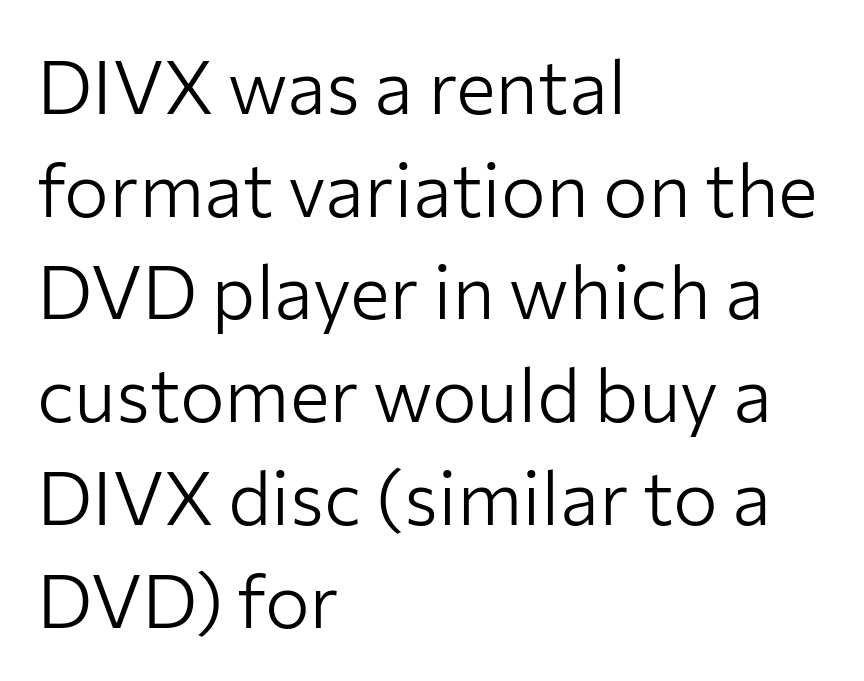
The image shows 75 px light sans-serif type, upright; set left-aligned, normal line spacing (1.37x), normal letter spacing, not underlined; low stroke contrast and a medium x-height.
